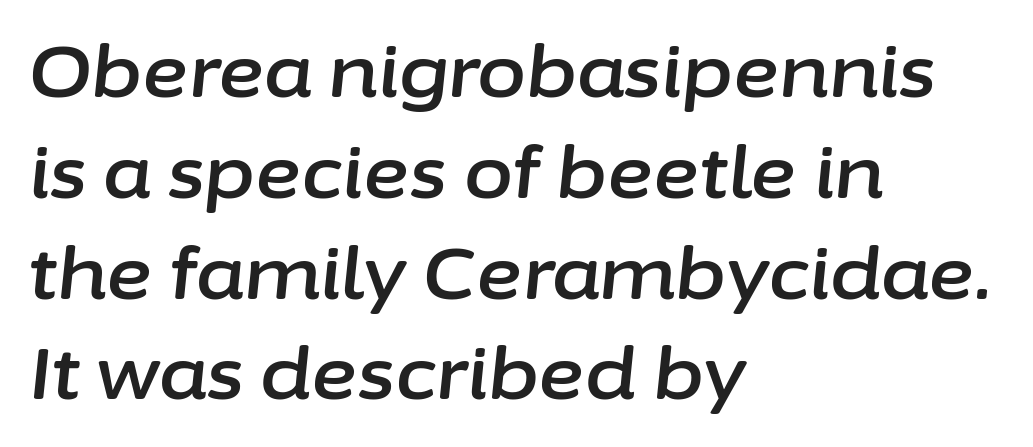
Line beginnings align vertically; line endings do not. The axis of the letterforms is tilted away from vertical. Underlining? Definitely not there. You could call the tracking neutral — neither tight nor loose. A normal amount of white space separates one row of letters from the next.
